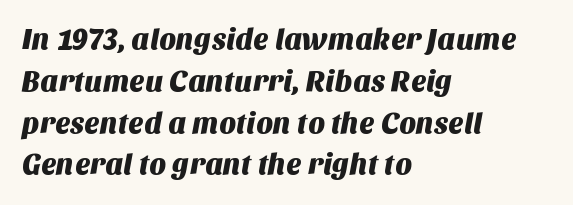
{"serif": "no", "width": "normal", "stroke_contrast": "medium", "x_height": "large", "monospaced": "no", "underline": "no", "align": "left", "line_spacing": "normal", "line_spacing_ratio": 1.44, "letter_spacing": "normal", "letter_spacing_em": 0.0, "glyph_px": 29}
